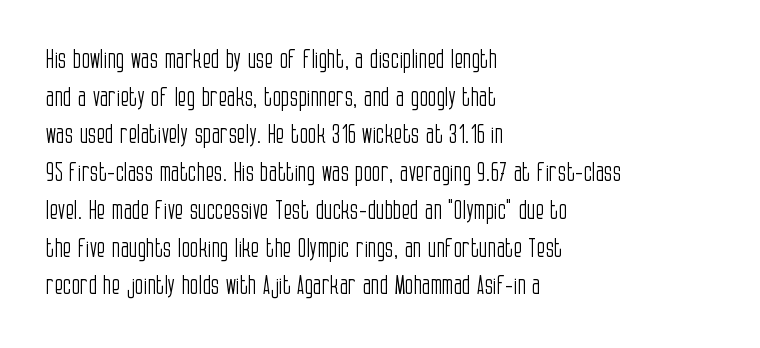
The image shows 25 px text type, upright; set left-aligned, normal line spacing (1.51x), normal letter spacing, not underlined.
